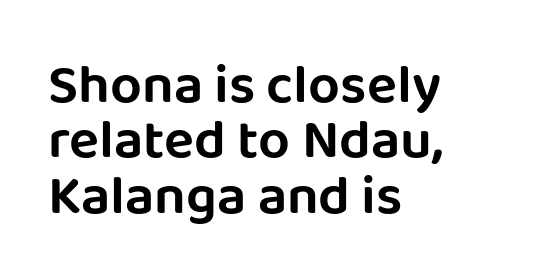
{"serif": "no", "italic": "no", "width": "normal", "stroke_contrast": "low", "x_height": "large", "monospaced": "no", "underline": "no", "align": "left", "line_spacing": "tight", "line_spacing_ratio": 0.99, "letter_spacing": "normal", "letter_spacing_em": 0.0, "glyph_px": 56}
